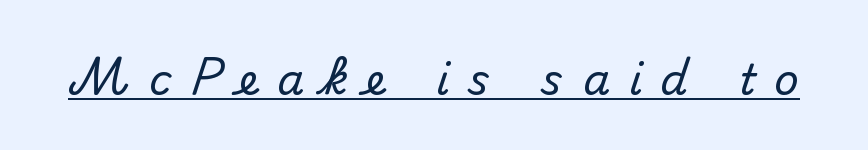
The image shows 43 px sans-serif type; set unusually wide letter spacing (+0.44 em), underlined; medium stroke contrast and a small x-height.
